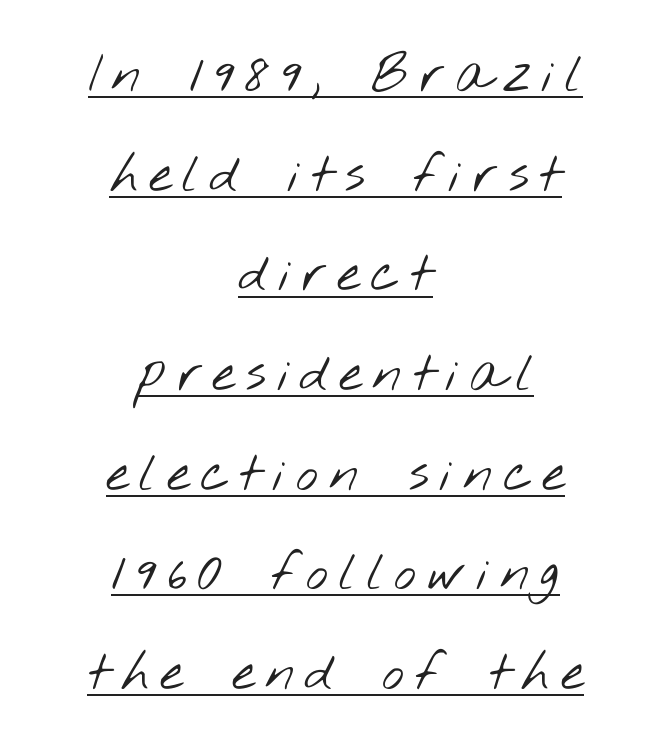
The image shows 53 px light, wide sans-serif type; set centered, line spacing 1.88x, unusually wide letter spacing (+0.2 em), underlined; low stroke contrast and a small x-height.
